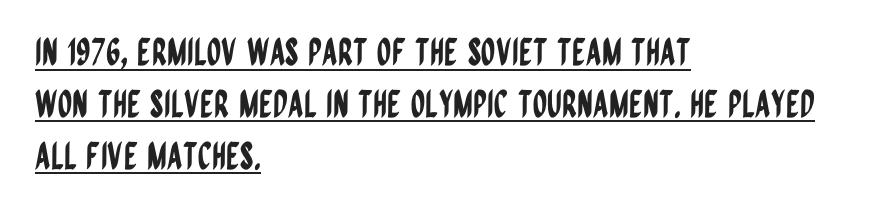
{"serif": "no", "italic": "no", "width": "condensed", "stroke_contrast": "low", "x_height": "large", "monospaced": "no", "underline": "yes", "align": "left", "line_spacing": "normal", "line_spacing_ratio": 1.4, "letter_spacing": "normal", "letter_spacing_em": 0.0, "glyph_px": 37}
